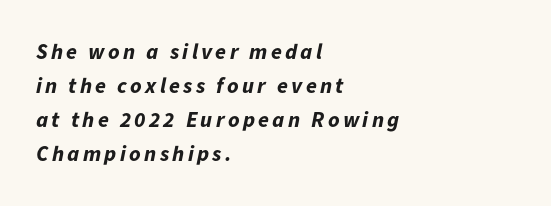
{"italic": "yes", "lean": "right", "slant_degrees": 11, "bold": "yes", "underline": "no", "align": "left", "line_spacing": "normal", "line_spacing_ratio": 1.54, "glyph_px": 22}
